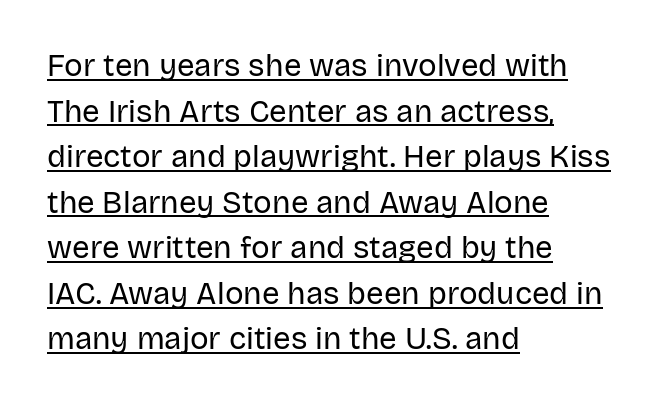
{"serif": "no", "italic": "no", "bold": "no", "weight": "regular", "width": "normal", "stroke_contrast": "low", "x_height": "large", "monospaced": "no", "underline": "yes", "align": "left", "line_spacing": "normal", "line_spacing_ratio": 1.47, "letter_spacing": "normal", "letter_spacing_em": 0.0, "glyph_px": 31}
